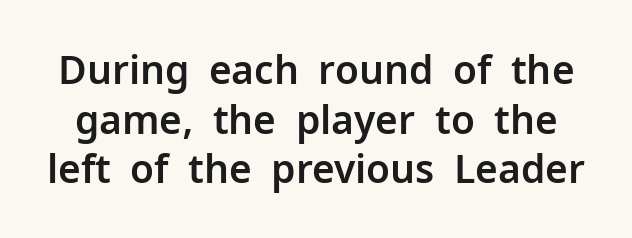
{"serif": "no", "italic": "no", "width": "normal", "stroke_contrast": "low", "x_height": "medium", "monospaced": "no", "underline": "no", "line_spacing": "normal", "line_spacing_ratio": 1.27, "letter_spacing": "normal", "letter_spacing_em": 0.0, "glyph_px": 39}
